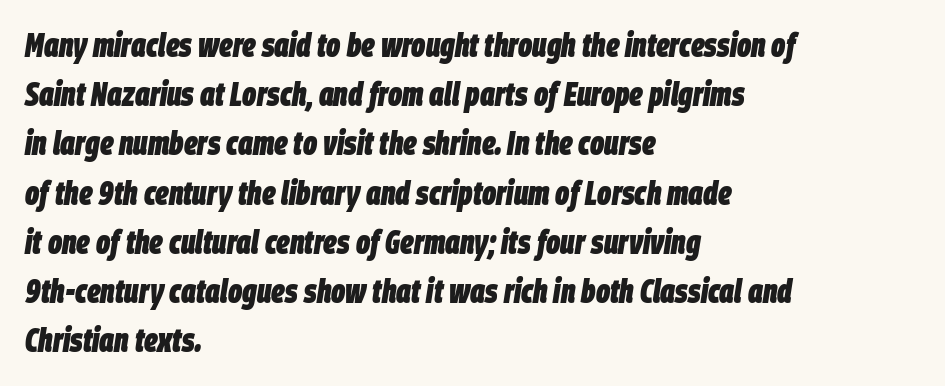
The letters are slanted; this is an italic face. A bare baseline throughout the passage. Do the characters align in a grid? No, the font is proportional. This sample is left-justified, so line endings fall wherever the words run out. Each new line begins a customary step beneath the previous one.
